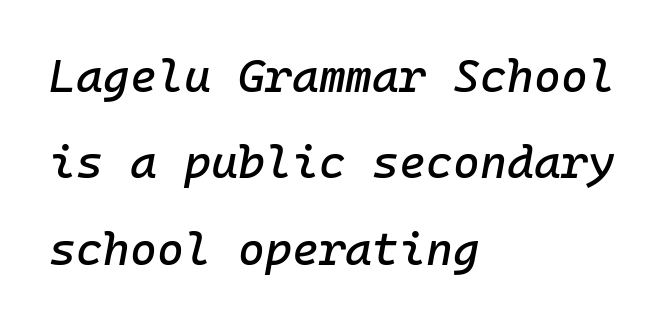
Q: Is the text italic (slanted)? A: Yes, it leans right by about 10 degrees.
Q: Is the text underlined? A: No.
Q: How is the paragraph aligned? A: Left-aligned.
Q: Is the spacing between letters normal or unusually wide? A: Normal.
Q: Width (condensed, normal, or wide)? A: Normal.
Q: Stroke contrast? A: Low.
Q: x-height? A: Medium.
Q: Monospaced? A: Yes.
